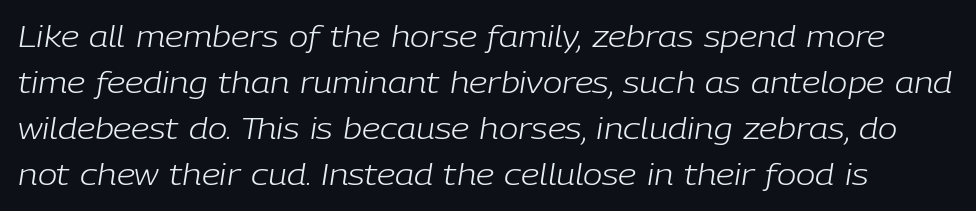
The typesetting does not lean heavy: it is not bold. The passage shown is typed in a proportional face where columns would drift. When letters slant like this, we call the style italic. This sample keeps an unexceptional amount of space between lines. Just letters on the line, the space beneath them empty. The rendering keeps characters at their native spacing.
